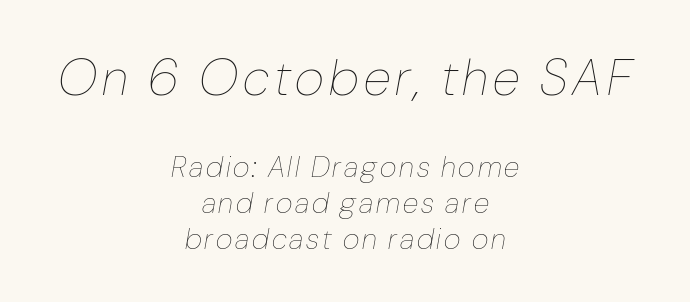
{"italic": "yes", "lean": "right", "slant_degrees": 10, "bold": "no", "weight": "thin", "width": "condensed", "stroke_contrast": "low", "x_height": "medium", "monospaced": "no", "underline": "no", "align": "center", "line_spacing_ratio": 1.24, "larger_block": "first", "size_ratio": 1.76, "glyph_px": 51}
